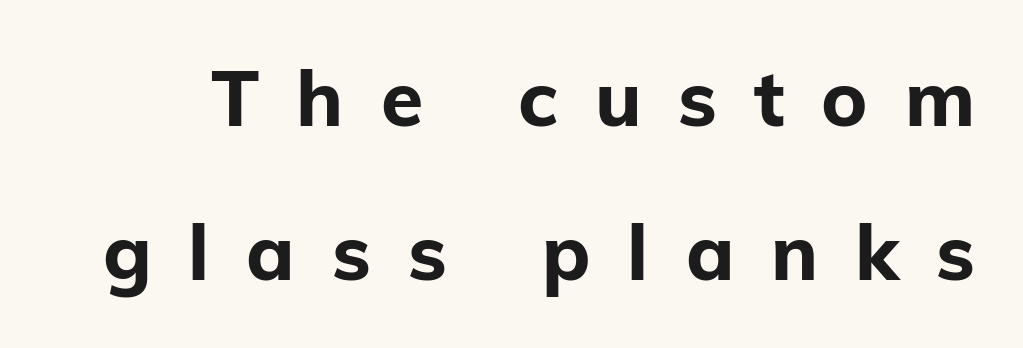
Thick stems and heavy bowls — unmistakably bold. You could only call the tracking loose — the letters float apart. Honestly, there is no underline to notice here at all. Posture: straight, roman, zero tilt. These lines stand farther apart than default settings would place them. Regarding serifs, this sample does without them.
